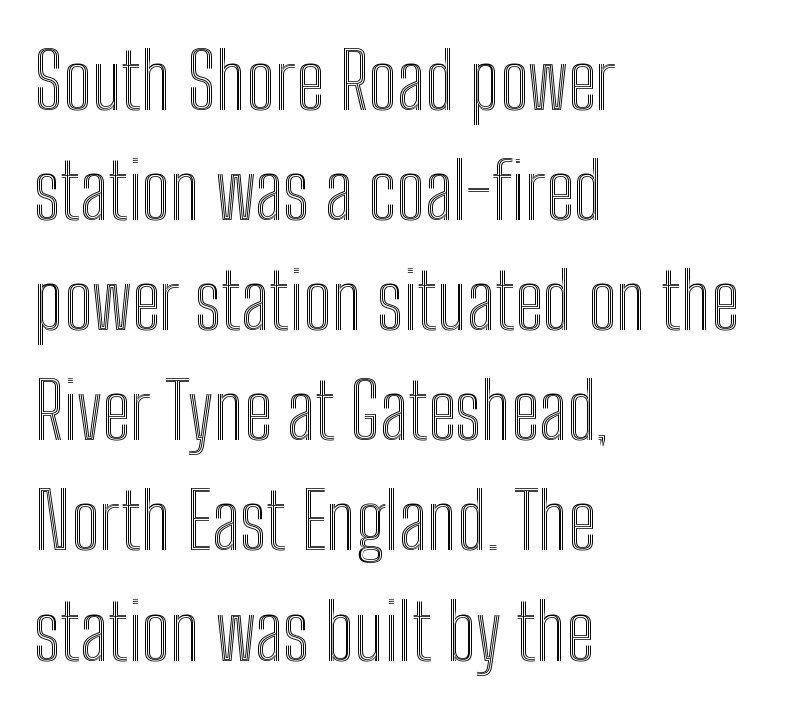
Q: Is the text italic (slanted)? A: No, it is upright.
Q: Is the text underlined? A: No.
Q: How is the paragraph aligned? A: Left-aligned.
Q: Is the spacing between letters normal or unusually wide? A: Normal.
Q: Is the spacing between lines tight, normal or loose? A: Normal.
Q: Width (condensed, normal, or wide)? A: Condensed.
Q: x-height? A: Medium.
Q: Monospaced? A: No.
